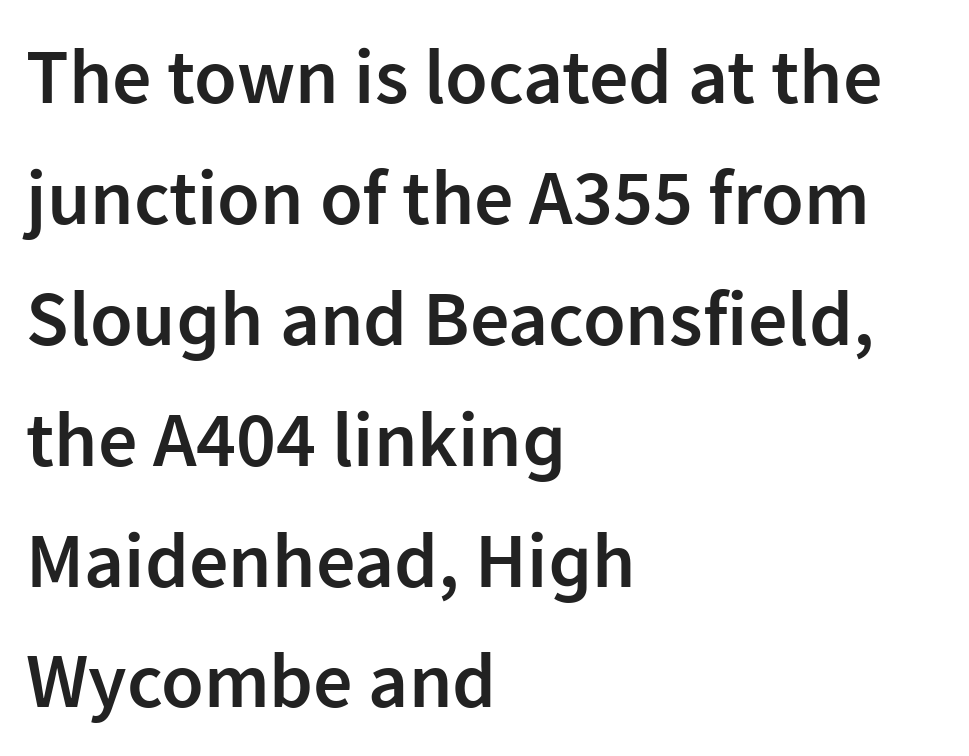
{"serif": "no", "italic": "no", "bold": "semi", "weight": "semibold", "width": "normal", "stroke_contrast": "low", "x_height": "medium", "monospaced": "no", "underline": "no", "align": "left", "line_spacing": "normal", "line_spacing_ratio": 1.55, "letter_spacing": "normal", "letter_spacing_em": 0.0, "glyph_px": 78}
